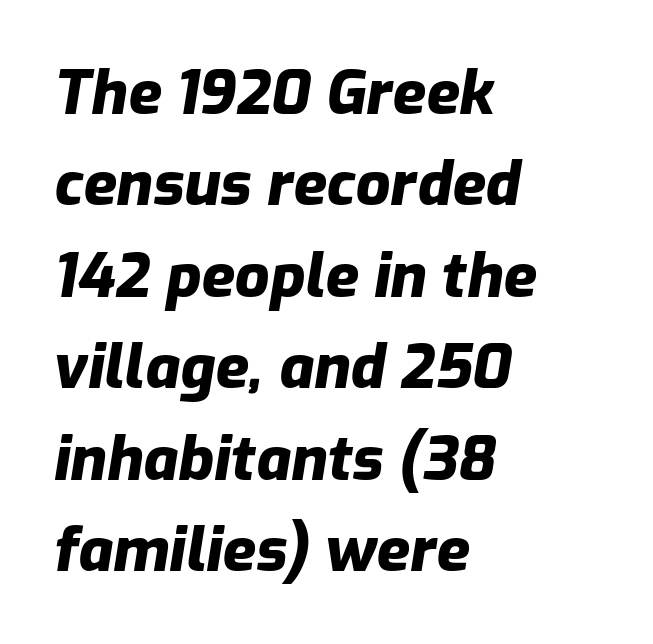
The image shows 61 px heavy type, italic (leaning right); set left-aligned, normal line spacing (1.5x), normal letter spacing, not underlined; low stroke contrast and a medium x-height.
